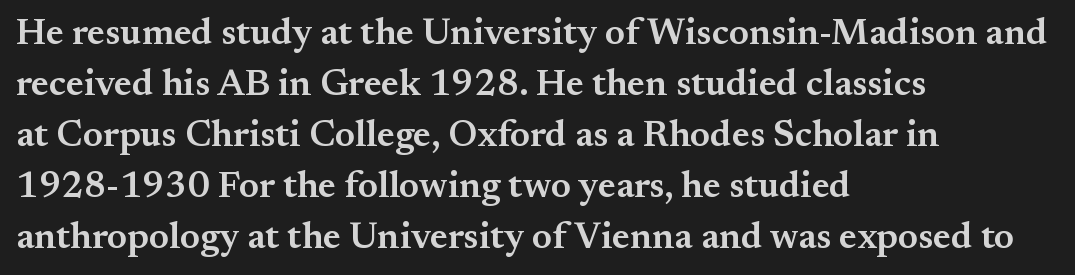
The image shows 37 px semibold serif type, upright; set left-aligned, normal line spacing (1.38x), normal letter spacing, not underlined; medium stroke contrast and a small x-height.
